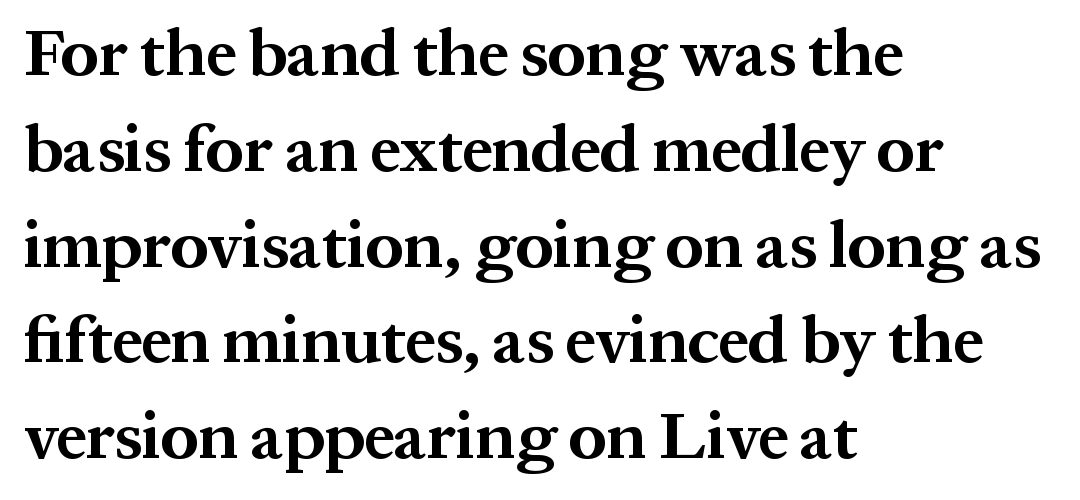
Q: Is the text bold? A: Yes.
Q: Is the text italic (slanted)? A: No, it is upright.
Q: Is the typeface a serif or a sans-serif typeface? A: Serif.
Q: Is the text underlined? A: No.
Q: How is the paragraph aligned? A: Left-aligned.
Q: Is the spacing between letters normal or unusually wide? A: Normal.
Q: Is the spacing between lines tight, normal or loose? A: Normal.
Q: Width (condensed, normal, or wide)? A: Normal.
Q: Stroke contrast? A: Medium.
Q: x-height? A: Medium.
Q: Monospaced? A: No.
